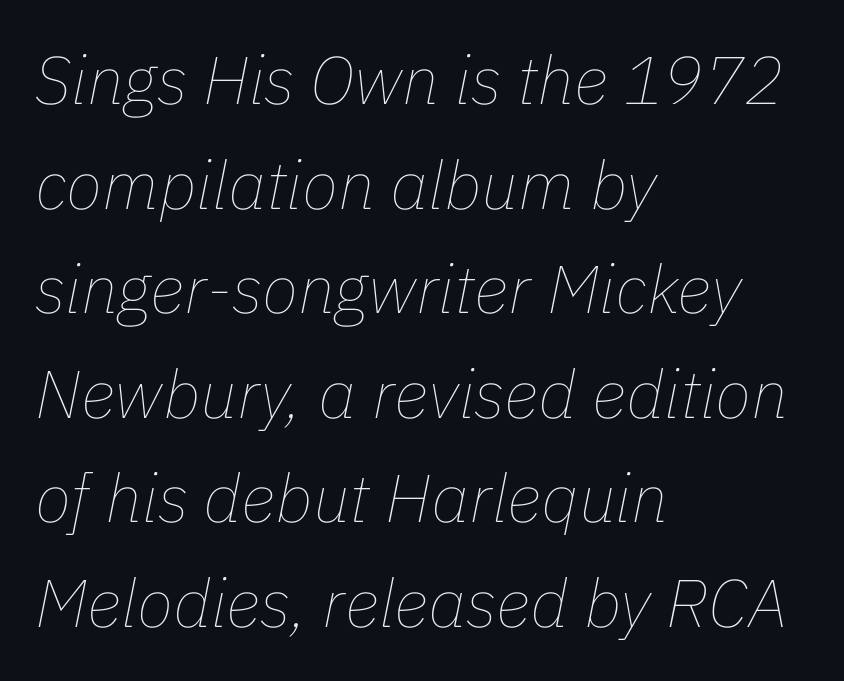
Q: Is the text bold? A: No.
Q: Is the text italic (slanted)? A: Yes, it leans right by about 11 degrees.
Q: Is the text underlined? A: No.
Q: How is the paragraph aligned? A: Left-aligned.
Q: Is the spacing between letters normal or unusually wide? A: Normal.
Q: Is the spacing between lines tight, normal or loose? A: Normal.
Q: Width (condensed, normal, or wide)? A: Normal.
Q: Stroke contrast? A: Low.
Q: x-height? A: Medium.
Q: Monospaced? A: No.
